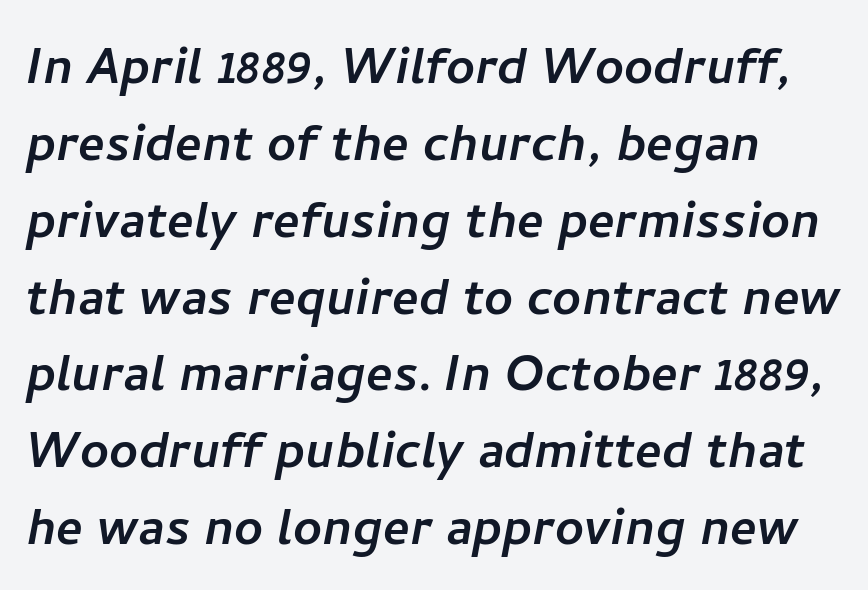
{"serif": "no", "width": "normal", "stroke_contrast": "low", "x_height": "medium", "monospaced": "no", "underline": "no", "line_spacing_ratio": 1.22, "letter_spacing": "normal", "letter_spacing_em": 0.0, "glyph_px": 63}
